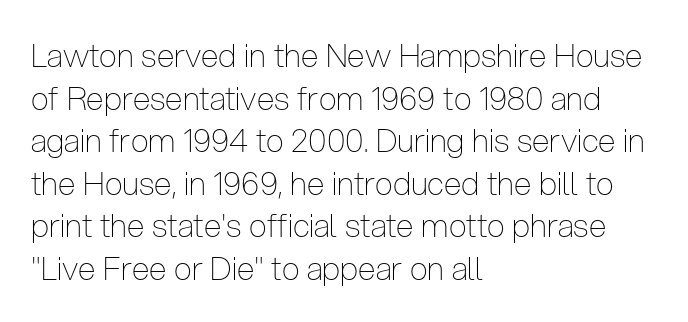
{"serif": "no", "italic": "no", "bold": "no", "weight": "thin", "width": "condensed", "stroke_contrast": "low", "x_height": "medium", "monospaced": "no", "underline": "no", "align": "left", "line_spacing": "normal", "line_spacing_ratio": 1.33, "letter_spacing": "normal", "letter_spacing_em": 0.0, "glyph_px": 32}
